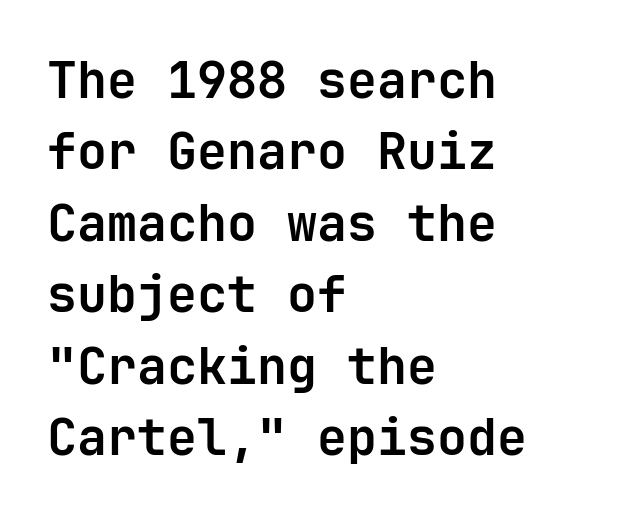
Grotesque or geometric, the face here clearly has no serifs. All the whitespace from short lines collects on the right. Stroke thickness is high; the sample reads as a true bold. The rendering uses a moderate line-height, typical for paragraphs. Note the uniform advance width — an 'i' takes as much space as an 'm'. The letterforms sit shoulder to shoulder at normal distance.
